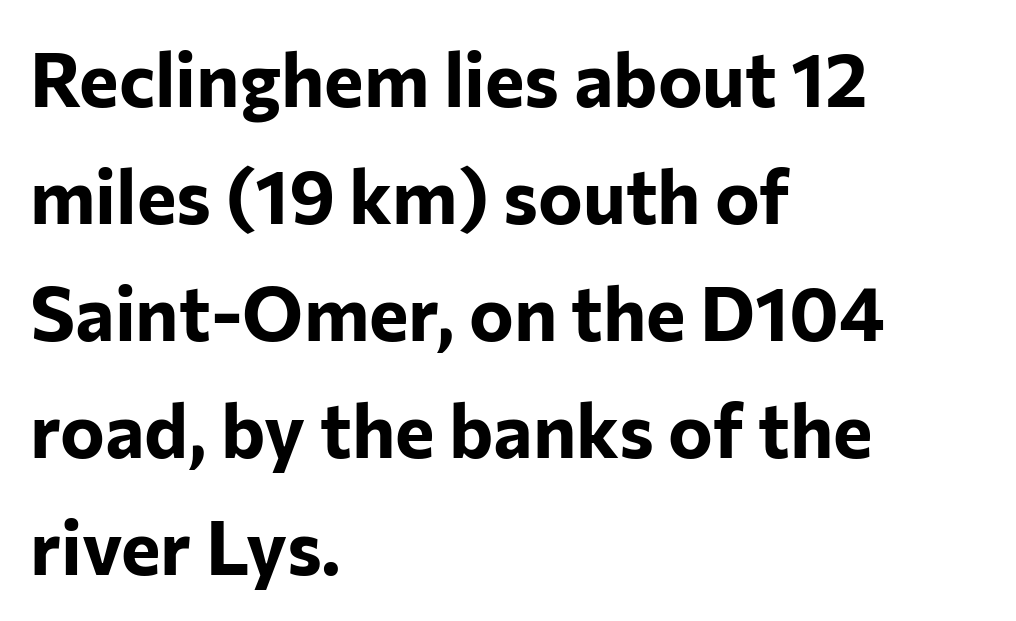
Q: Is the text bold? A: Yes.
Q: Is the text italic (slanted)? A: No, it is upright.
Q: Is the typeface a serif or a sans-serif typeface? A: Sans-serif.
Q: Is the text underlined? A: No.
Q: How is the paragraph aligned? A: Left-aligned.
Q: Is the spacing between letters normal or unusually wide? A: Normal.
Q: Is the spacing between lines tight, normal or loose? A: Normal.
Q: Width (condensed, normal, or wide)? A: Normal.
Q: Stroke contrast? A: Low.
Q: x-height? A: Medium.
Q: Monospaced? A: No.
